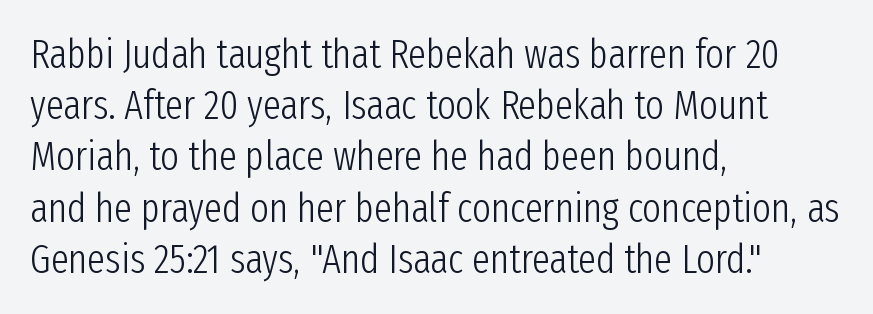
Q: Is the text bold? A: No.
Q: Is the text italic (slanted)? A: No, it is upright.
Q: Is the typeface a serif or a sans-serif typeface? A: Sans-serif.
Q: Is the text underlined? A: No.
Q: How is the paragraph aligned? A: Left-aligned.
Q: Is the spacing between letters normal or unusually wide? A: Normal.
Q: Is the spacing between lines tight, normal or loose? A: Normal.
Q: Width (condensed, normal, or wide)? A: Condensed.
Q: Stroke contrast? A: Low.
Q: x-height? A: Medium.
Q: Monospaced? A: No.
